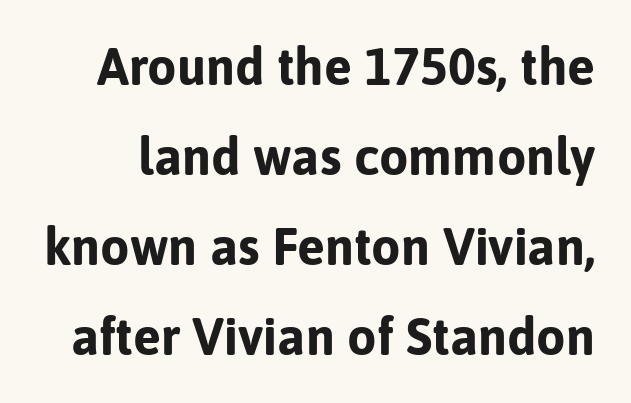
This rendering features lettering with no underline. Strokes here are thick enough to call this a true bold. Tracking here is standard; glyphs follow each other at the usual distance. Stroke terminals: plain, sans-serif. Is this a fixed-width face? No — the glyphs have proportional, varying widths.
